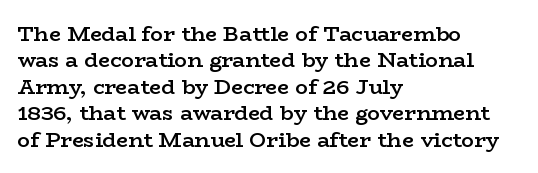
Its strokes are somewhat broadened, the hallmark of semibold type. Notice how descenders clear the ascenders below comfortably — that's standard leading. The letters stand straight up with perfectly vertical stems. Compared with a centered layout, this one pins lines to the left instead.
